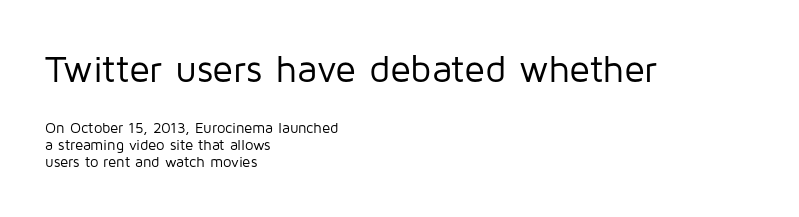
The image shows 38 px regular-weight sans-serif type, upright; set left-aligned, tight line spacing (1.13x), normal letter spacing, not underlined; the first (top) block is 2.53x larger; low stroke contrast and a medium x-height.
